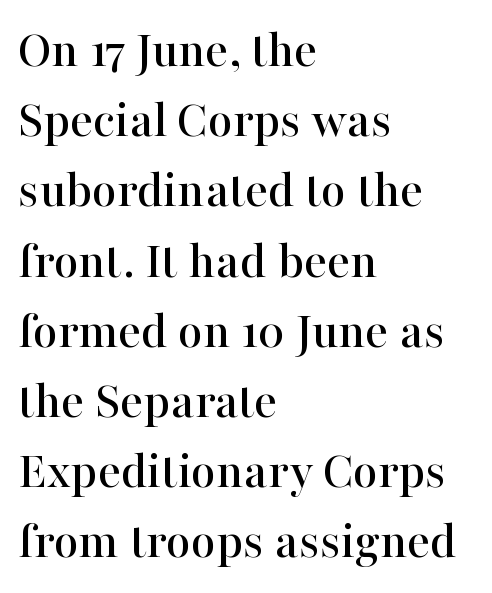
The image shows 54 px serif type, upright; set left-aligned, normal line spacing (1.3x), normal letter spacing, not underlined; high stroke contrast and a medium x-height.
